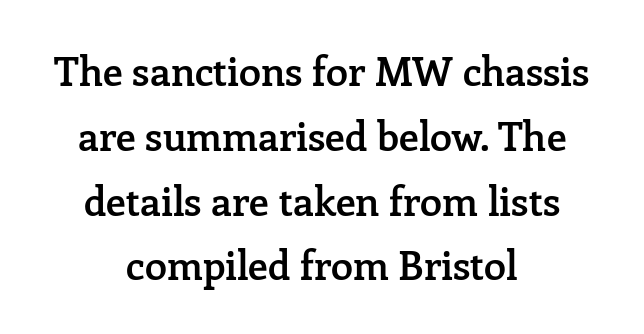
The image shows 40 px semibold serif type, upright; set centered, normal line spacing (1.62x), normal letter spacing, not underlined; low stroke contrast and a medium x-height.
